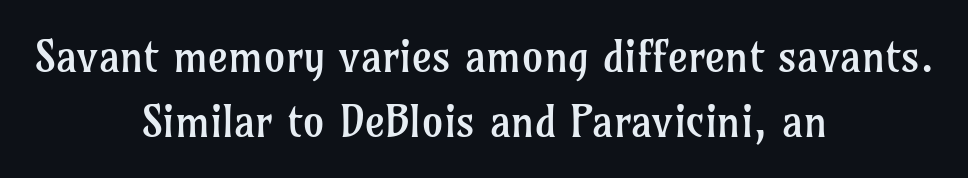
{"serif": "yes", "italic": "no", "bold": "no", "weight": "regular", "width": "normal", "stroke_contrast": "low", "x_height": "medium", "monospaced": "no", "underline": "no", "align": "center", "line_spacing": "normal", "line_spacing_ratio": 1.51, "letter_spacing": "normal", "letter_spacing_em": 0.0, "glyph_px": 43}
